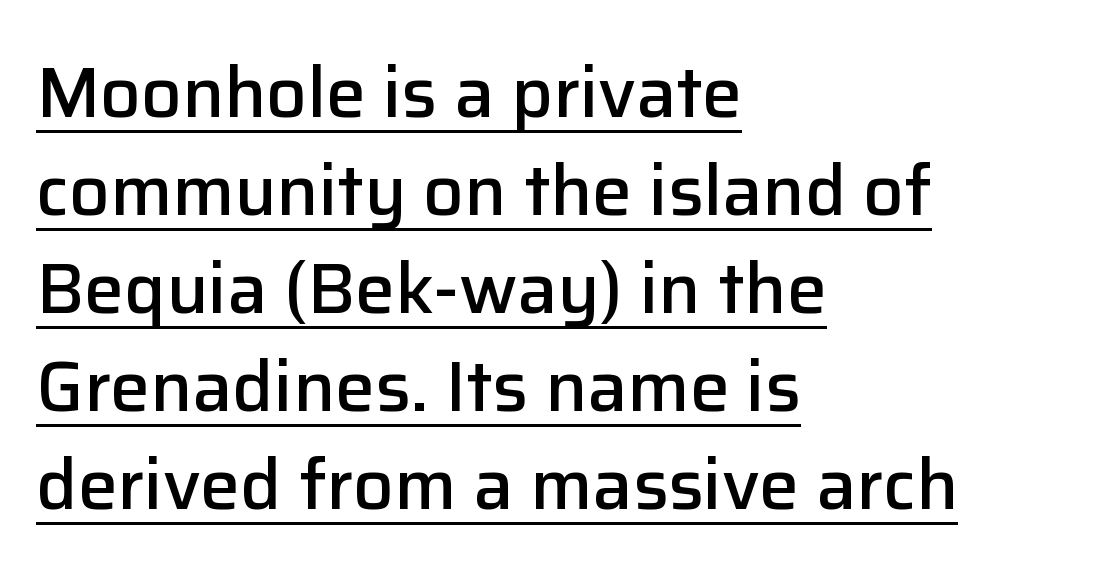
Every stem runs plumb, perpendicular to the baseline. Classification — sans serif. Caption: standard tracking, unaltered. This is moderately heavy type, rendered in semibold. The typesetter chose a ragged-right arrangement here.
